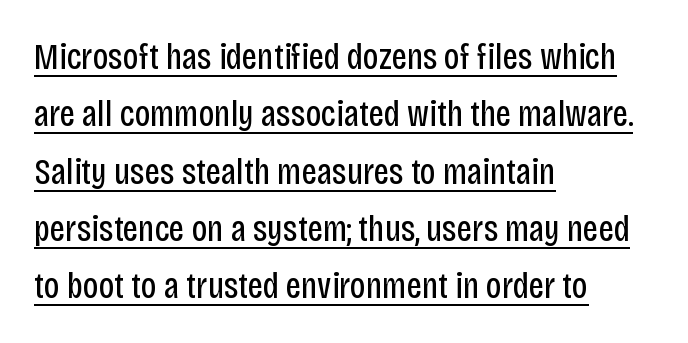
Standard letterfit; no display-style spreading of the glyphs. You can tell it's not italic because the verticals are truly vertical. Line starts are locked; line ends wander. Do the characters align in a grid? No, the font is proportional.
